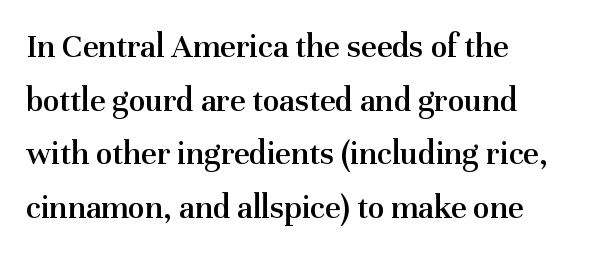
The image shows 34 px semibold serif type, upright; set left-aligned, normal line spacing (1.58x), normal letter spacing, not underlined; medium stroke contrast and a medium x-height.
